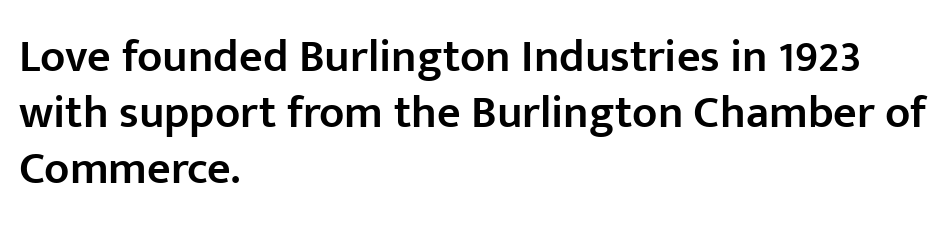
The image shows 46 px semibold sans-serif type, upright; set left-aligned, line spacing 1.22x, normal letter spacing, not underlined; low stroke contrast and a medium x-height.
